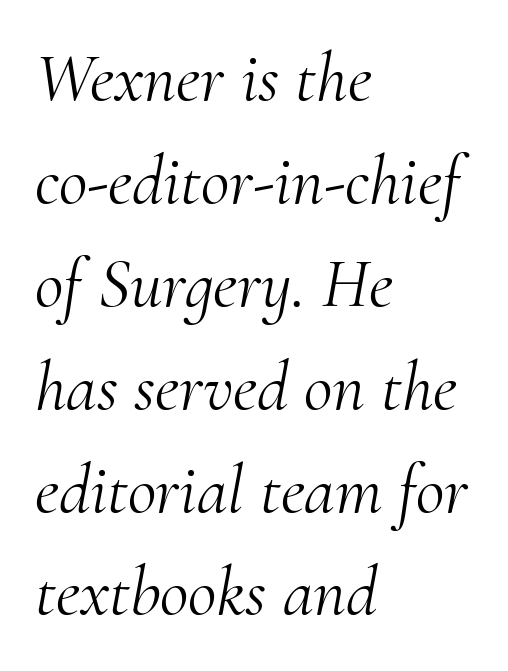
The image shows 70 px light serif type, italic (leaning right); set left-aligned, normal line spacing (1.47x), normal letter spacing, not underlined; medium stroke contrast and a small x-height.
